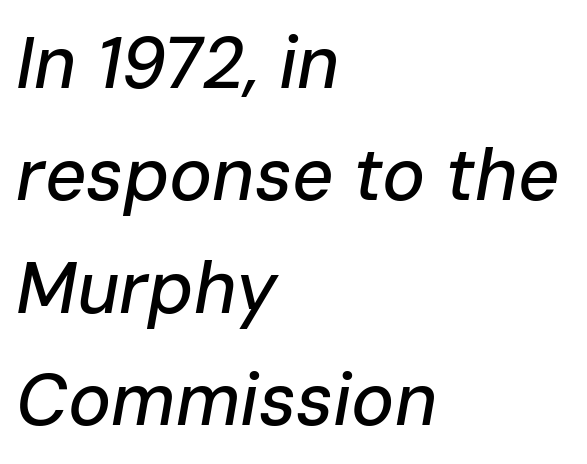
The image shows 72 px text type, italic (leaning right); set left-aligned, normal line spacing (1.56x), normal letter spacing, not underlined; low stroke contrast and a medium x-height.
